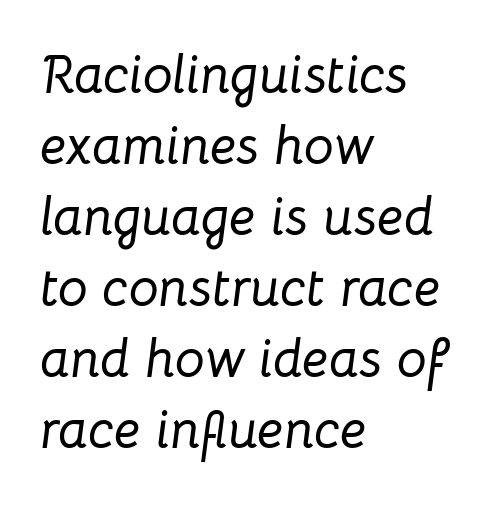
The image shows 53 px text type, italic (leaning right); set left-aligned, normal line spacing (1.34x), normal letter spacing, not underlined; low stroke contrast and a medium x-height.
